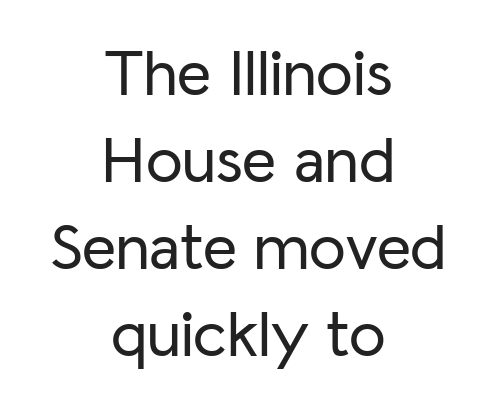
The image shows 66 px sans-serif type, upright; set centered, normal line spacing (1.32x), normal letter spacing, not underlined; low stroke contrast and a medium x-height.
